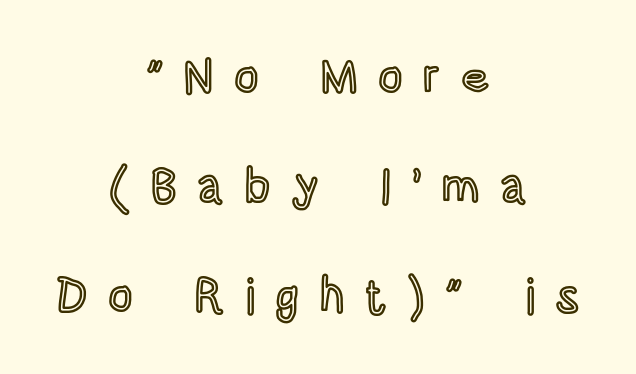
The image shows 48 px condensed type, upright; set centered, loose line spacing (2.28x), unusually wide letter spacing (+0.43 em), not underlined; a large x-height.
